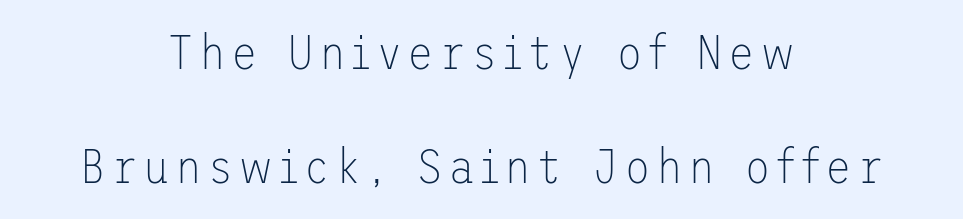
{"serif": "no", "italic": "no", "bold": "no", "weight": "thin", "width": "normal", "stroke_contrast": "low", "x_height": "medium", "underline": "no", "align": "center", "line_spacing": "loose", "line_spacing_ratio": 2.33, "glyph_px": 49}
